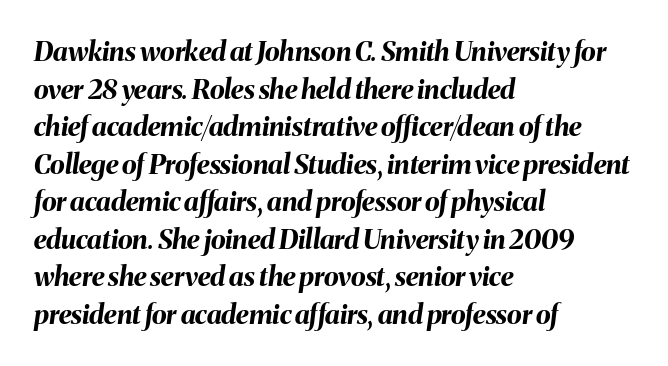
In CSS terms this would be text-align: left. Leading: standard. It's the slanting kind of type. What weight is shown? A full bold with thick strokes. No word sits above an underline.
